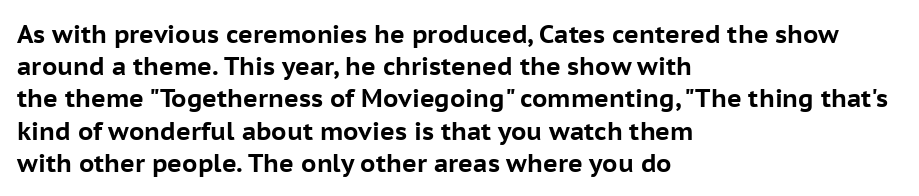
The lines sit at an ordinary, default distance from one another. Italic? Not at all — the glyphs are vertical. This rendering leaves character spacing at its baseline value. A student would call this left alignment; a typographer would say flush left, rag right.
